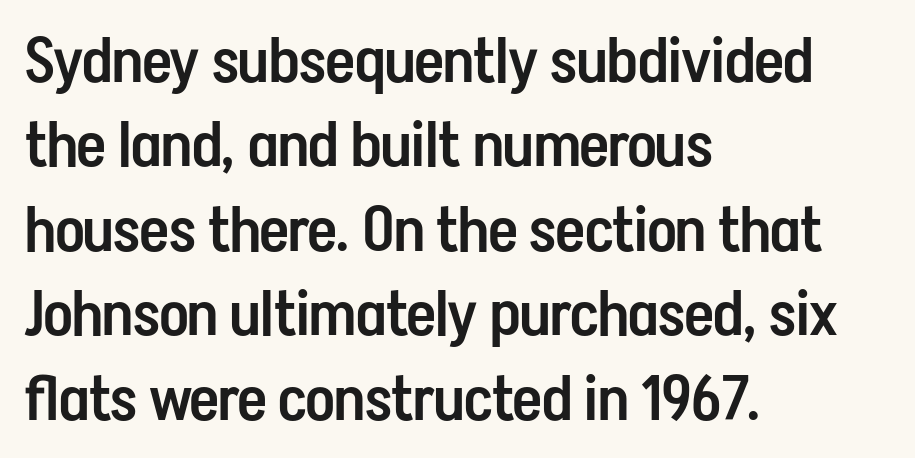
{"serif": "no", "italic": "no", "bold": "semi", "weight": "semibold", "width": "condensed", "stroke_contrast": "low", "x_height": "medium", "monospaced": "no", "underline": "no", "align": "left", "line_spacing": "normal", "line_spacing_ratio": 1.34, "letter_spacing": "normal", "letter_spacing_em": 0.0, "glyph_px": 63}
